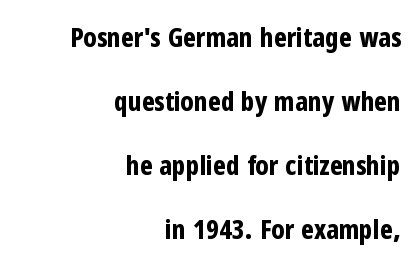
The lettering stays uniformly vertical, giving the passage a roman look. Each line ends at the same right margin while the left side varies. Students, this is bold: see how much ink each stroke carries. The baseline area is clear. Is the letter spacing exaggerated? No — it looks like the ordinary default. Does the leading feel generous? Absolutely, it's lavish.
